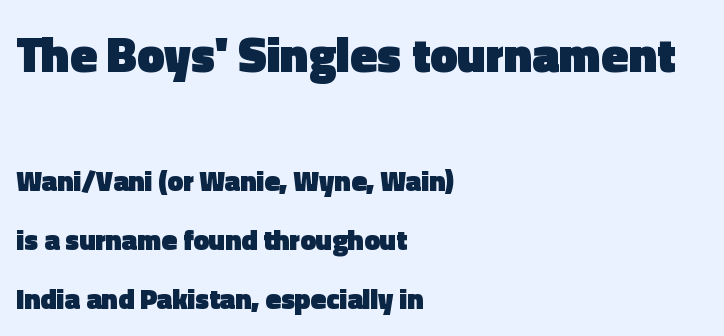
{"serif": "no", "italic": "no", "bold": "yes", "weight": "heavy", "width": "normal", "x_height": "medium", "monospaced": "no", "underline": "no", "align": "left", "line_spacing": "loose", "line_spacing_ratio": 2.11, "letter_spacing": "normal", "letter_spacing_em": 0.0, "larger_block": "first", "size_ratio": 1.75, "glyph_px": 49}
